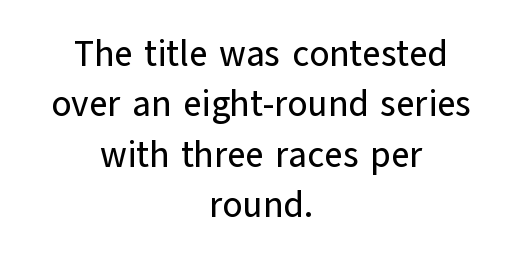
Q: Is the text italic (slanted)? A: No, it is upright.
Q: Is the typeface a serif or a sans-serif typeface? A: Sans-serif.
Q: Is the text underlined? A: No.
Q: How is the paragraph aligned? A: Centered.
Q: Is the spacing between letters normal or unusually wide? A: Normal.
Q: Is the spacing between lines tight, normal or loose? A: Normal.
Q: Width (condensed, normal, or wide)? A: Normal.
Q: Stroke contrast? A: Low.
Q: x-height? A: Medium.
Q: Monospaced? A: No.
